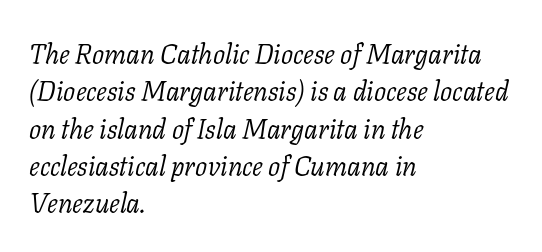
{"italic": "yes", "lean": "right", "slant_degrees": 11, "bold": "no", "underline": "no", "align": "left", "line_spacing": "normal", "line_spacing_ratio": 1.38, "letter_spacing": "normal", "letter_spacing_em": 0.0, "glyph_px": 27}
